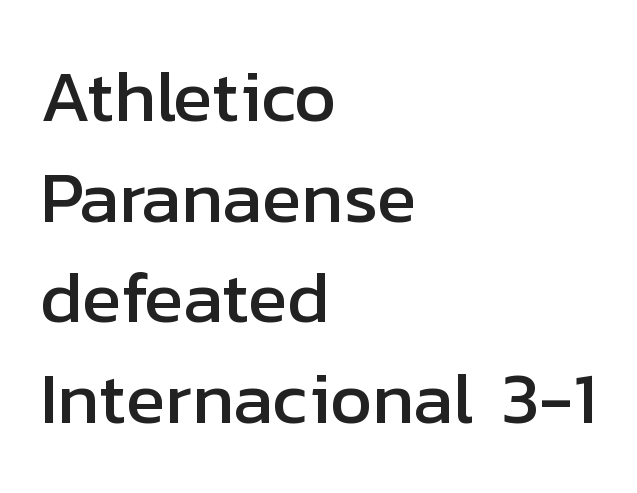
The image shows 73 px sans-serif type, upright; set left-aligned, normal line spacing (1.38x), normal letter spacing, not underlined; low stroke contrast and a medium x-height.
